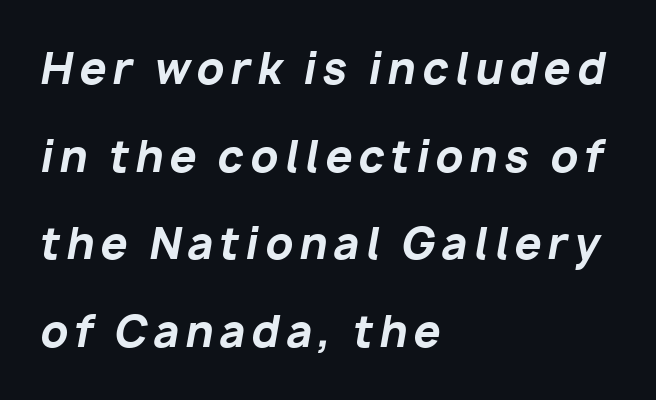
{"italic": "yes", "lean": "right", "slant_degrees": 10, "bold": "yes", "weight": "bold", "width": "normal", "stroke_contrast": "low", "x_height": "medium", "monospaced": "no", "underline": "no", "align": "left", "line_spacing": "loose", "line_spacing_ratio": 2.04, "glyph_px": 43}
